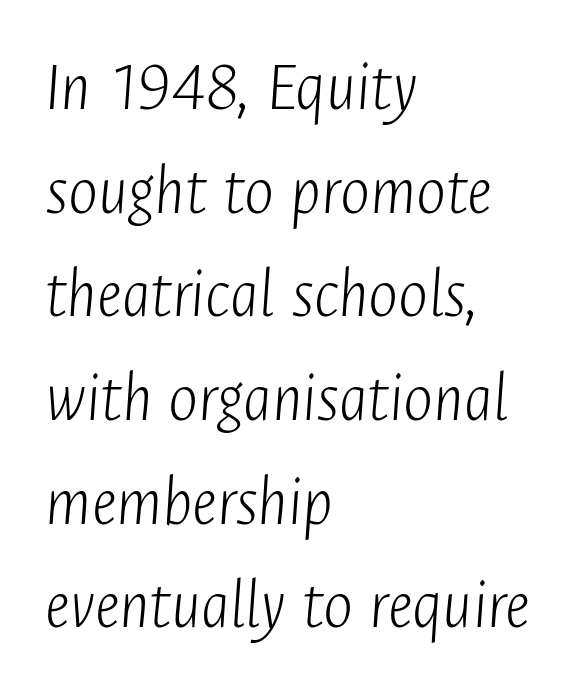
{"italic": "yes", "lean": "right", "slant_degrees": 4, "bold": "no", "weight": "light", "width": "condensed", "stroke_contrast": "low", "x_height": "medium", "monospaced": "no", "underline": "no", "align": "left", "line_spacing": "normal", "line_spacing_ratio": 1.46, "letter_spacing": "normal", "letter_spacing_em": 0.0, "glyph_px": 71}
